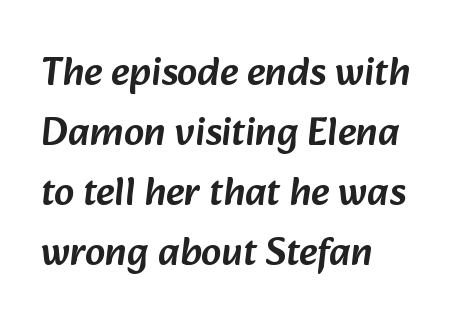
Q: Is the typeface a serif or a sans-serif typeface? A: Sans-serif.
Q: Is the text underlined? A: No.
Q: How is the paragraph aligned? A: Left-aligned.
Q: Is the spacing between letters normal or unusually wide? A: Normal.
Q: Is the spacing between lines tight, normal or loose? A: Normal.
Q: Width (condensed, normal, or wide)? A: Normal.
Q: Stroke contrast? A: Low.
Q: x-height? A: Medium.
Q: Monospaced? A: No.
